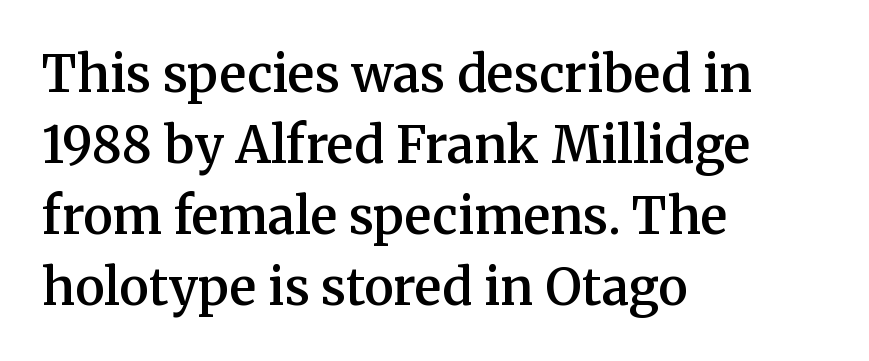
The image shows 50 px semibold serif type, upright; set left-aligned, normal line spacing (1.42x), normal letter spacing, not underlined; medium stroke contrast and a medium x-height.
